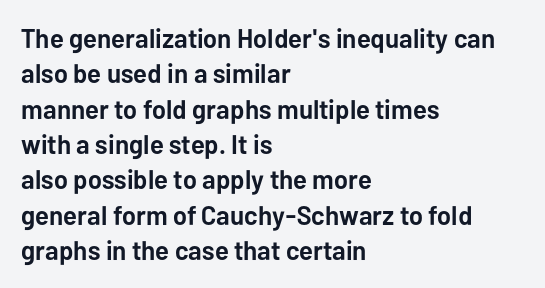
The image shows 27 px bold type, upright; set left-aligned, normal line spacing (1.31x), normal letter spacing, not underlined.
